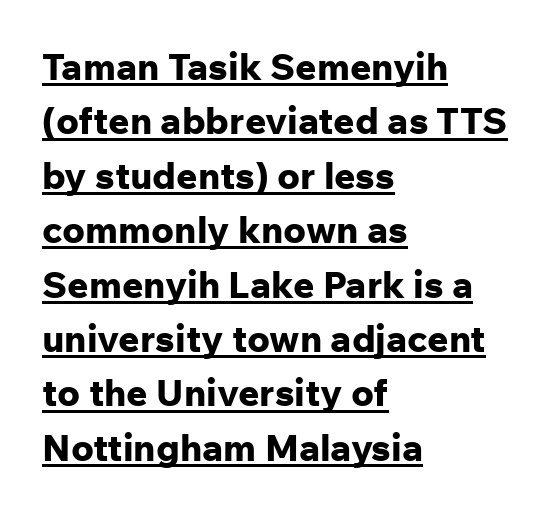
The image shows 37 px bold sans-serif type, upright; set left-aligned, normal line spacing (1.47x), normal letter spacing, underlined; low stroke contrast and a medium x-height.
